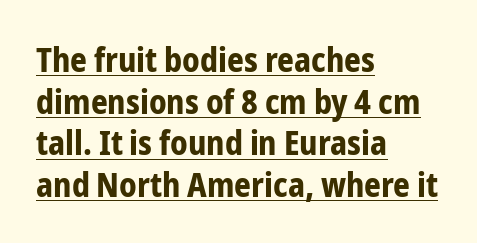
Q: Is the text bold? A: Yes.
Q: Is the text italic (slanted)? A: No, it is upright.
Q: Is the typeface a serif or a sans-serif typeface? A: Sans-serif.
Q: Is the text underlined? A: Yes.
Q: How is the paragraph aligned? A: Left-aligned.
Q: Is the spacing between letters normal or unusually wide? A: Normal.
Q: Is the spacing between lines tight, normal or loose? A: Normal.
Q: Width (condensed, normal, or wide)? A: Condensed.
Q: Stroke contrast? A: Low.
Q: x-height? A: Medium.
Q: Monospaced? A: No.
